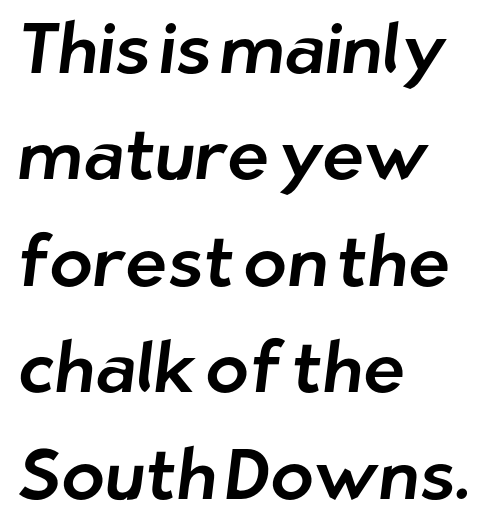
The image shows 71 px sans-serif type; set left-aligned, normal line spacing (1.5x), normal letter spacing, not underlined; low stroke contrast and a medium x-height.
